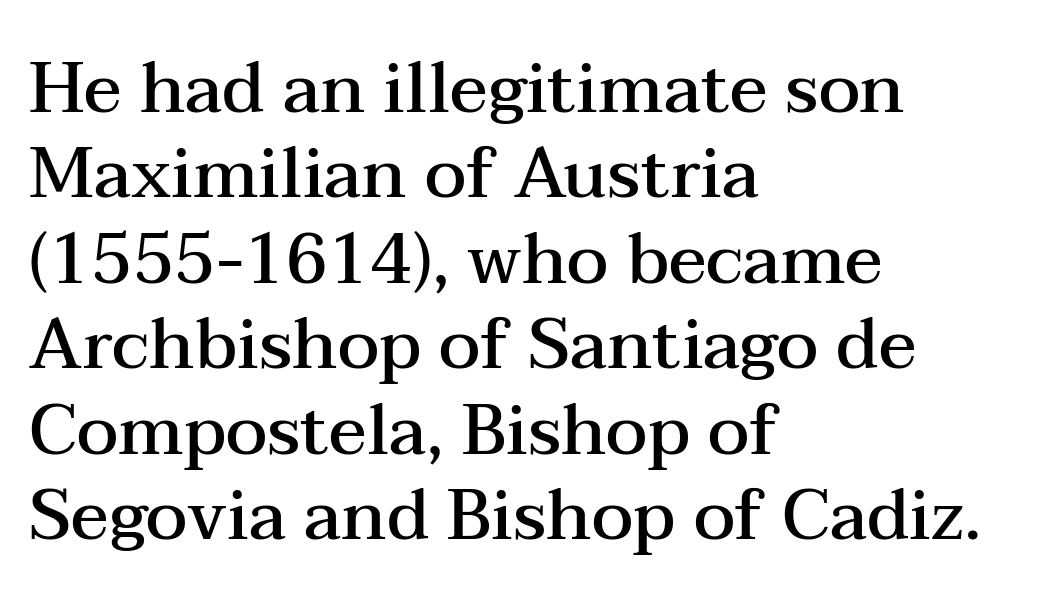
{"serif": "yes", "italic": "no", "bold": "semi", "weight": "semibold", "width": "wide", "stroke_contrast": "medium", "x_height": "medium", "monospaced": "no", "underline": "no", "align": "left", "line_spacing_ratio": 1.22, "letter_spacing": "normal", "letter_spacing_em": 0.0, "glyph_px": 70}
